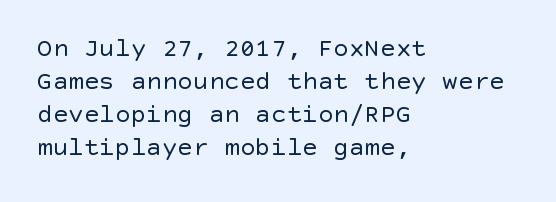
The image shows 26 px text type, upright; set left-aligned, normal line spacing (1.27x), normal letter spacing, not underlined.
